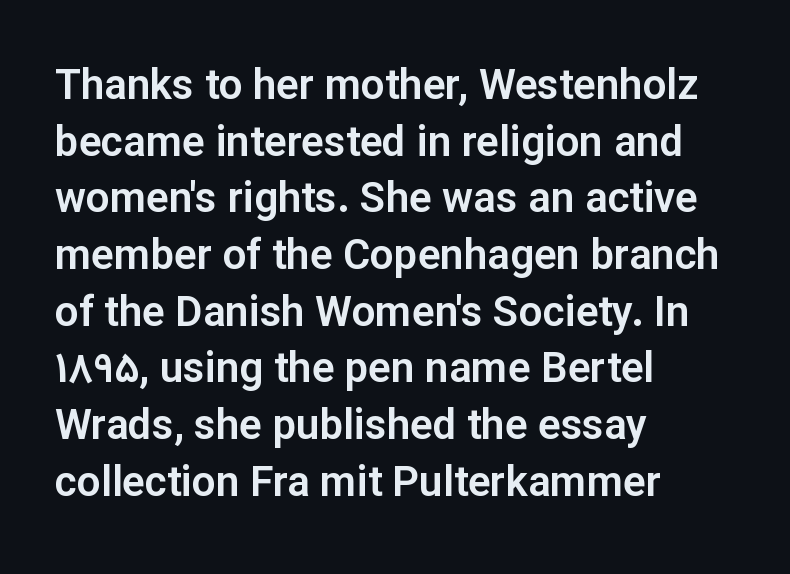
Q: Is the text italic (slanted)? A: No, it is upright.
Q: Is the typeface a serif or a sans-serif typeface? A: Sans-serif.
Q: Is the text underlined? A: No.
Q: How is the paragraph aligned? A: Left-aligned.
Q: Is the spacing between letters normal or unusually wide? A: Normal.
Q: Is the spacing between lines tight, normal or loose? A: Normal.
Q: Width (condensed, normal, or wide)? A: Normal.
Q: Stroke contrast? A: Low.
Q: x-height? A: Medium.
Q: Monospaced? A: No.
